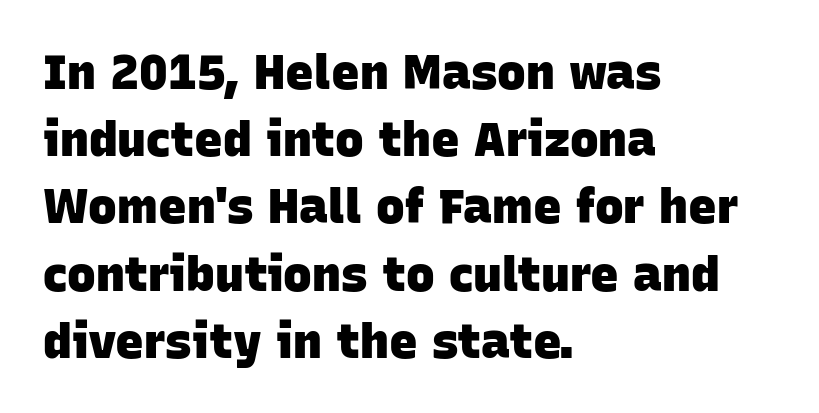
{"serif": "no", "bold": "yes", "weight": "heavy", "width": "normal", "stroke_contrast": "low", "x_height": "large", "monospaced": "no", "underline": "no", "align": "left", "line_spacing": "normal", "line_spacing_ratio": 1.4, "letter_spacing": "normal", "letter_spacing_em": 0.0, "glyph_px": 48}
